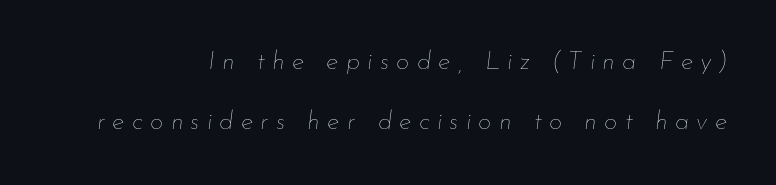
{"italic": "yes", "lean": "right", "slant_degrees": 7, "bold": "no", "underline": "no", "align": "right", "line_spacing": "loose", "line_spacing_ratio": 2.29, "letter_spacing": "wide", "letter_spacing_em": 0.28, "glyph_px": 26}
